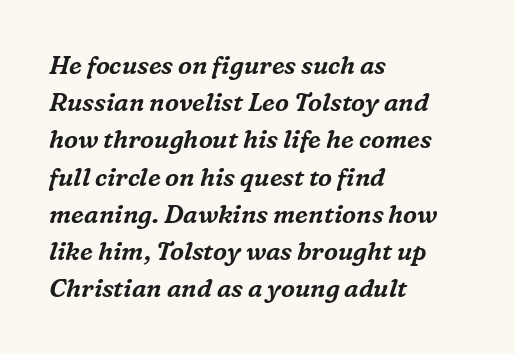
The image shows 25 px text type, italic (leaning right); set left-aligned, normal line spacing (1.49x), normal letter spacing, not underlined.
